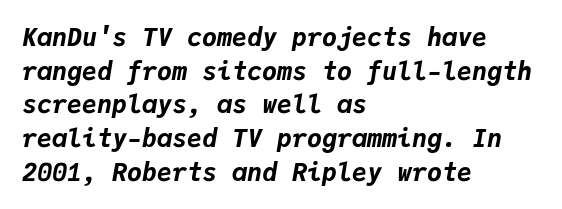
Anything drawn beneath the words? Only blank space. The designer left line spacing at the default. Alignment: flush left. This is oblique type, the kind used for emphasis or titles. Short note: letters normally spaced. Typesetter's note: full bold, strokes at maximum text heaviness.
